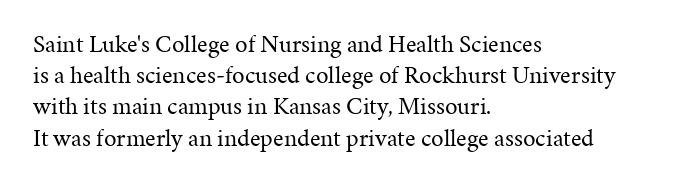
The image shows 25 px text type, upright; set left-aligned, normal line spacing (1.25x), normal letter spacing, not underlined.
